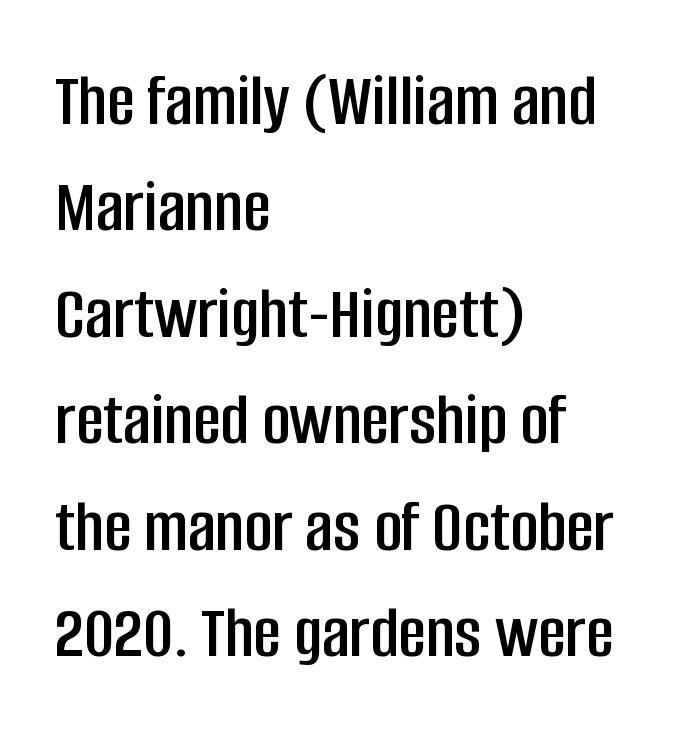
{"serif": "no", "italic": "no", "width": "condensed", "stroke_contrast": "low", "x_height": "large", "monospaced": "no", "underline": "no", "align": "left", "line_spacing": "normal", "line_spacing_ratio": 1.4, "letter_spacing": "normal", "letter_spacing_em": 0.0, "glyph_px": 76}
